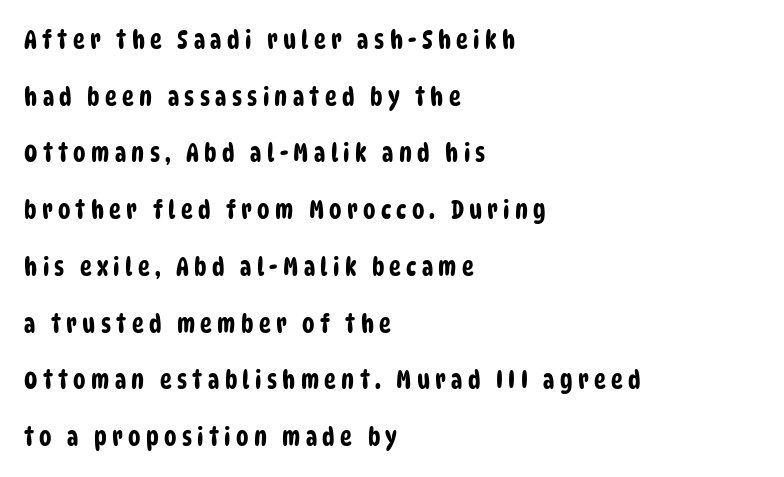
{"underline": "no", "align": "left", "line_spacing": "loose", "line_spacing_ratio": 2.27, "letter_spacing": "wide", "letter_spacing_em": 0.21, "glyph_px": 25}
